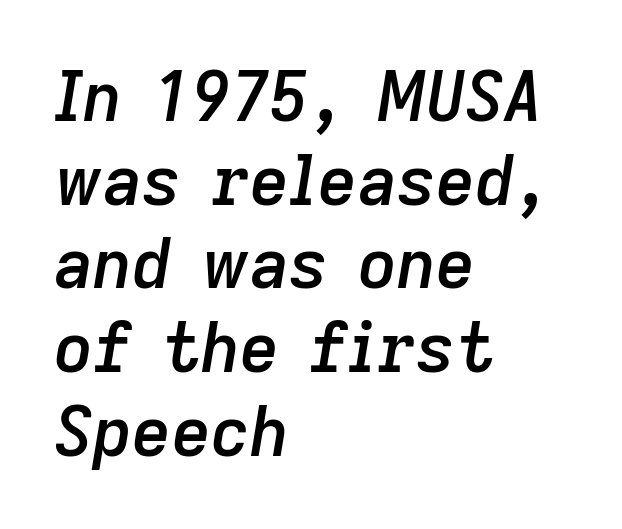
{"italic": "yes", "lean": "right", "slant_degrees": 9, "bold": "semi", "weight": "semibold", "width": "normal", "stroke_contrast": "low", "x_height": "medium", "monospaced": "no", "underline": "no", "align": "left", "line_spacing_ratio": 1.23, "letter_spacing": "normal", "letter_spacing_em": 0.0, "glyph_px": 68}
